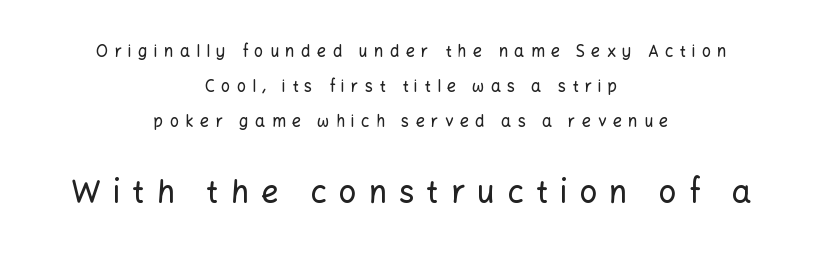
The image shows 31 px sans-serif type, upright; set centered, loose line spacing (2.2x), unusually wide letter spacing (+0.39 em), not underlined; the second (bottom) block is 1.94x larger; low stroke contrast and a medium x-height.
